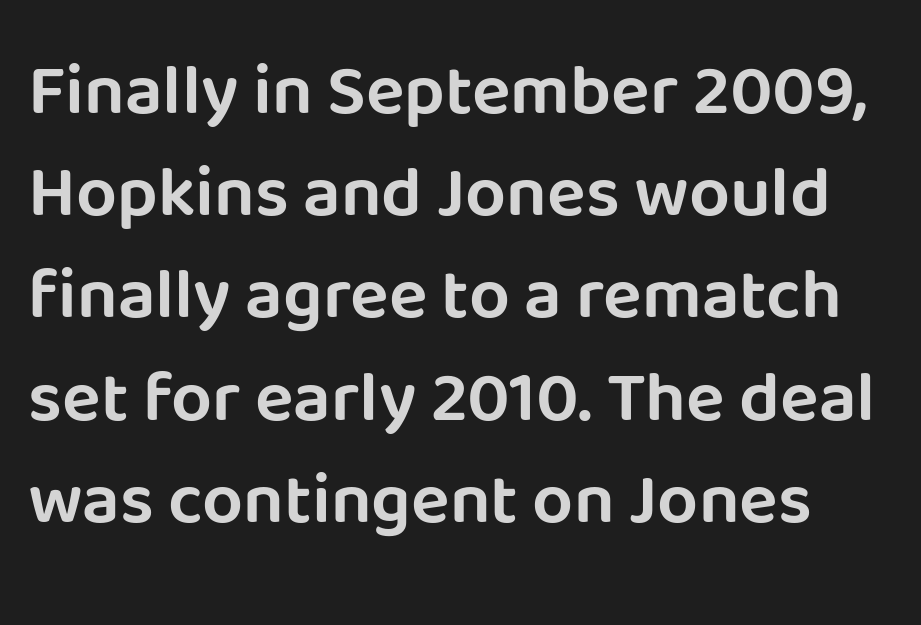
{"serif": "no", "italic": "no", "width": "normal", "stroke_contrast": "low", "x_height": "large", "monospaced": "no", "underline": "no", "line_spacing": "normal", "line_spacing_ratio": 1.42, "letter_spacing": "normal", "letter_spacing_em": 0.0, "glyph_px": 72}
